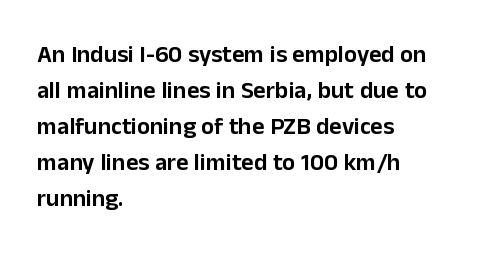
{"italic": "no", "underline": "no", "align": "left", "line_spacing": "normal", "line_spacing_ratio": 1.5, "letter_spacing": "normal", "letter_spacing_em": 0.0, "glyph_px": 24}
